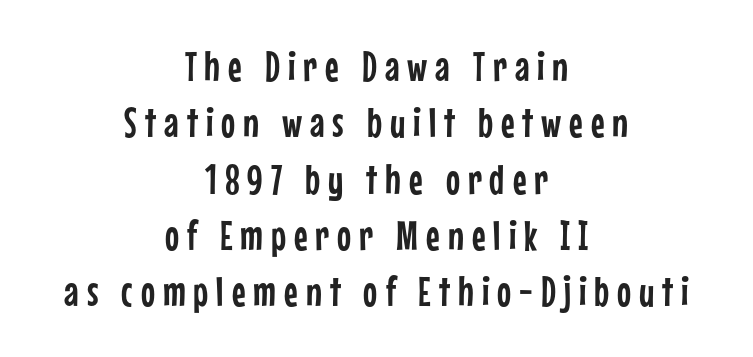
{"serif": "no", "italic": "no", "width": "condensed", "stroke_contrast": "low", "x_height": "medium", "monospaced": "no", "underline": "no", "align": "center", "line_spacing": "normal", "line_spacing_ratio": 1.34, "glyph_px": 42}
